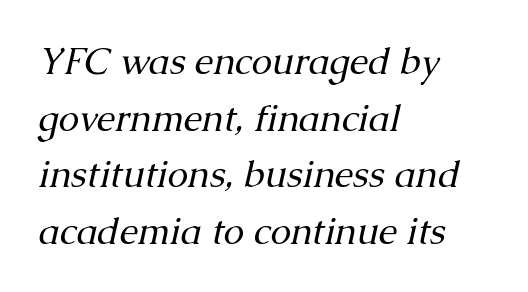
Honestly, there is no underline to notice here at all. A normal amount of white space separates one row of letters from the next. The letters carry serifs — small finishing strokes at the ends of their stems. The line texture is even and compact thanks to regular tracking. Style check: oblique. Varying glyph widths throughout — classic text-font behaviour.
